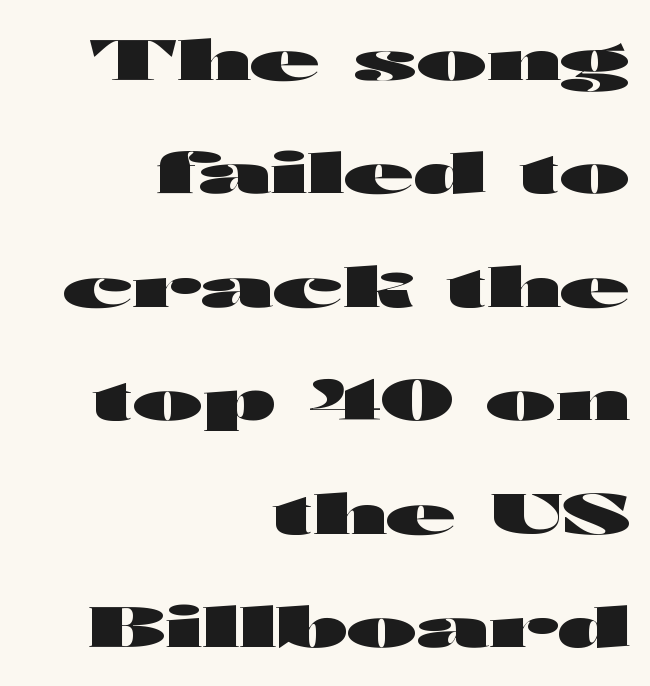
These lines keep a tight, regular rhythm from letter to letter. Unlike a traditional serif, this face leaves its strokes unadorned. Here the designer chose a conventional face with non-uniform glyph widths. Vertical spacing — loose.
